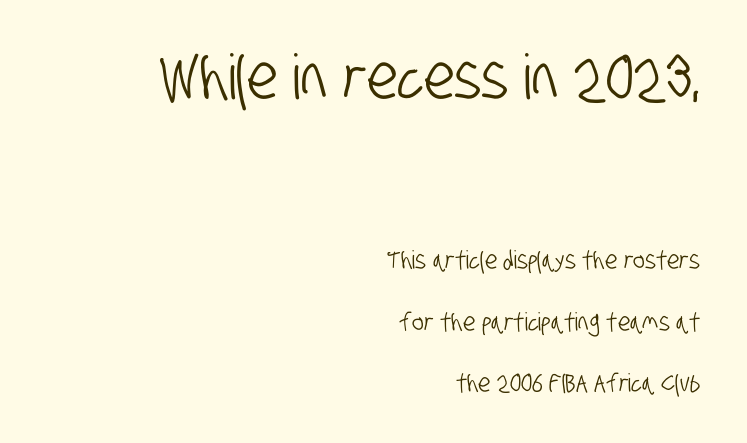
Q: Is the typeface a serif or a sans-serif typeface? A: Sans-serif.
Q: Is the text underlined? A: No.
Q: How is the paragraph aligned? A: Right-aligned.
Q: Is the spacing between letters normal or unusually wide? A: Normal.
Q: Is the spacing between lines tight, normal or loose? A: Loose.
Q: Which block of text is set in a larger size, the first (top) or the second (bottom)? A: The first (top) one.
Q: Width (condensed, normal, or wide)? A: Condensed.
Q: Stroke contrast? A: Low.
Q: x-height? A: Large.
Q: Monospaced? A: No.
